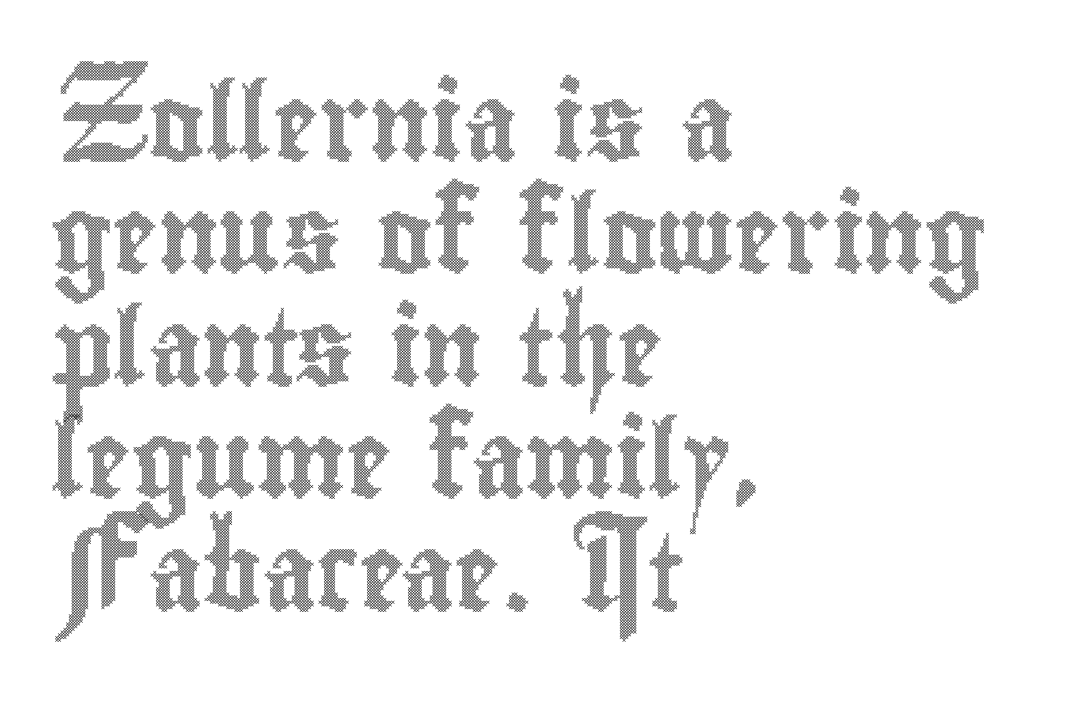
{"italic": "no", "width": "condensed", "x_height": "small", "monospaced": "no", "underline": "no", "align": "left", "line_spacing": "normal", "line_spacing_ratio": 1.48, "letter_spacing": "normal", "letter_spacing_em": 0.0, "glyph_px": 76}
